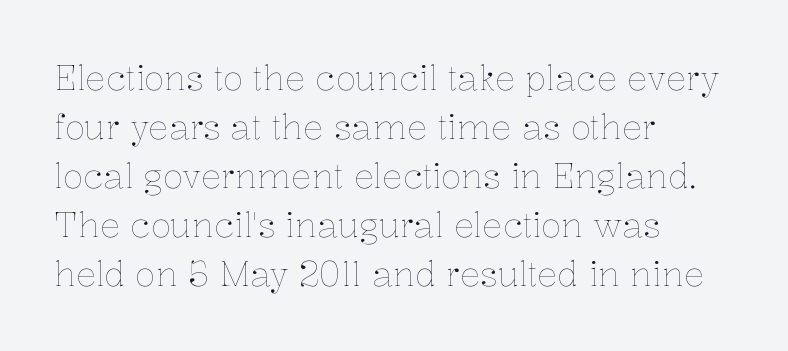
Weight: not bold — regular or lighter. The paragraph shown leans on its left margin. The lines sit at an ordinary, default distance from one another. This sample uses plain, unmodified letter spacing. Every stem runs plumb, perpendicular to the baseline. The space beneath each line is pristine and unruled.
